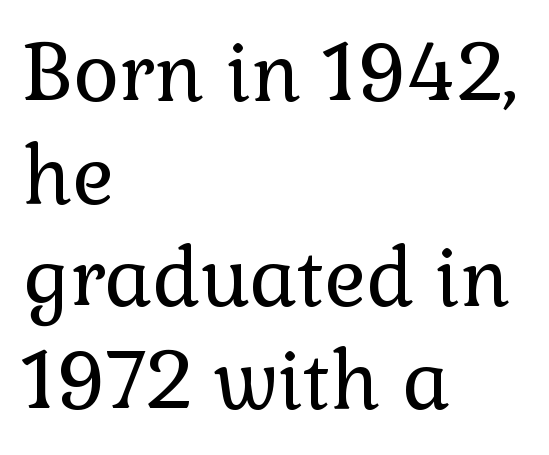
The text was rendered using a seriffed face with decorative stroke endings. Proportional: the letters do not fall into vertical columns. The space directly below the letters is spotless. No chunkiness to these letters — they're not bold. A typesetter would mark this as roman, not italic. All the whitespace from short lines collects on the right.
